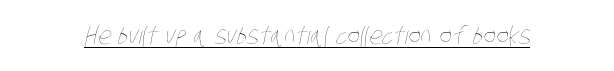
Underlining? Definitely there. The weight tops out at a normal text grade. Does extra space separate the letters? No, they use regular spacing.
